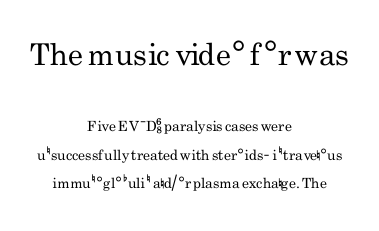
{"serif": "no", "italic": "no", "bold": "no", "weight": "regular", "width": "condensed", "stroke_contrast": "low", "x_height": "small", "monospaced": "no", "underline": "no", "align": "center", "line_spacing": "loose", "line_spacing_ratio": 2.04, "letter_spacing": "normal", "letter_spacing_em": 0.0, "larger_block": "first", "size_ratio": 2.14, "glyph_px": 30}
